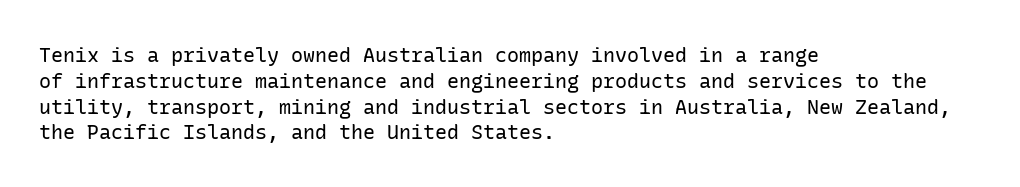
The image shows 20 px text type, upright; set left-aligned, normal line spacing (1.29x), normal letter spacing, not underlined.
